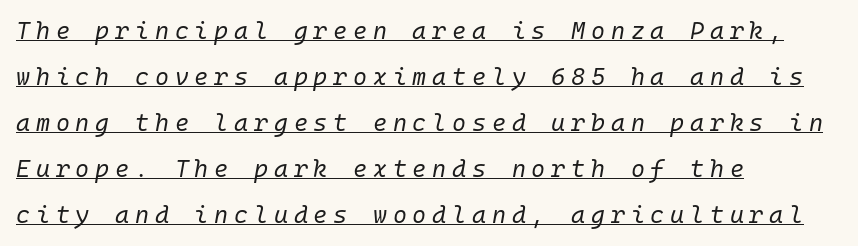
Which margin do the lines hug? The left one — the right edge is uneven. Nothing heavy about these letters — not bold at all. These characters rest on top of a visible drawn line. Loose tracking; the words dissolve into strings of separated letters. Students, observe: this is what heavily led, spacious text looks like. Slanted lettering throughout.
